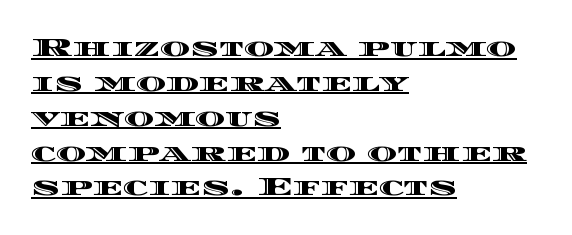
{"italic": "no", "underline": "yes", "align": "left", "line_spacing": "normal", "line_spacing_ratio": 1.34, "letter_spacing": "normal", "letter_spacing_em": 0.0, "glyph_px": 26}
